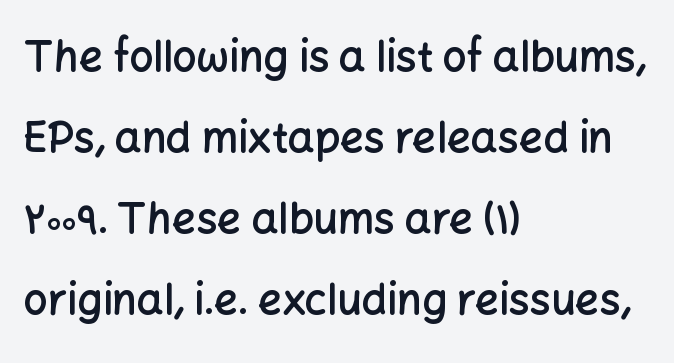
{"serif": "no", "italic": "no", "bold": "semi", "weight": "semibold", "width": "normal", "stroke_contrast": "low", "x_height": "medium", "monospaced": "no", "underline": "no", "align": "left", "line_spacing": "loose", "line_spacing_ratio": 1.93, "letter_spacing": "normal", "letter_spacing_em": 0.0, "glyph_px": 42}
